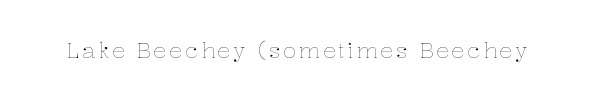
Q: Is the text bold? A: No.
Q: Is the text italic (slanted)? A: No, it is upright.
Q: Is the text underlined? A: No.
